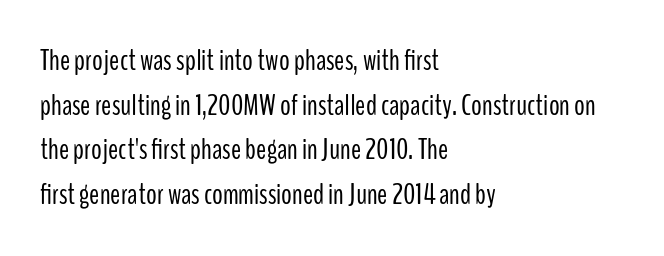
{"serif": "no", "italic": "no", "bold": "no", "weight": "light", "width": "condensed", "stroke_contrast": "low", "x_height": "medium", "monospaced": "no", "underline": "no", "align": "left", "line_spacing": "normal", "line_spacing_ratio": 1.49, "letter_spacing": "normal", "letter_spacing_em": 0.0, "glyph_px": 30}
